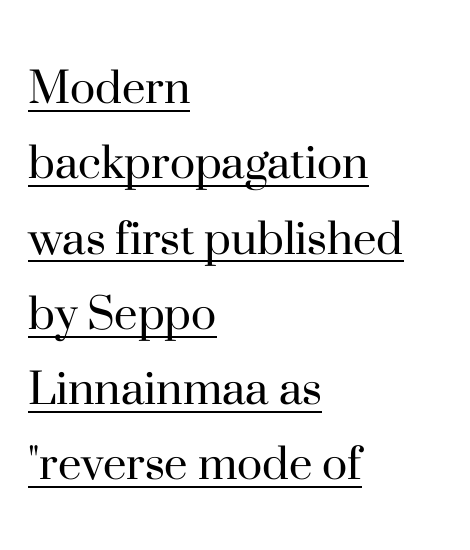
Does the leading feel generous? No, just average. A serif font was chosen for this passage. You could not count columns in this text — the font is proportionally spaced. One-word summary of the alignment: left. Do the letters lean? They stand straight. A typographer would call this underscored text.
